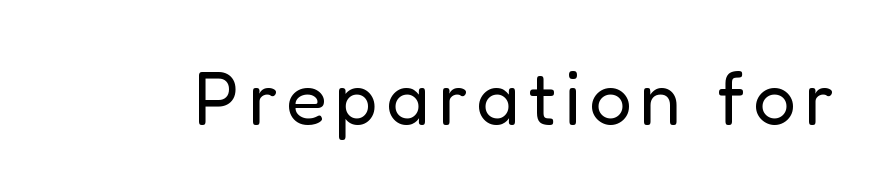
Q: Is the text bold? A: No.
Q: Is the text italic (slanted)? A: No, it is upright.
Q: Is the typeface a serif or a sans-serif typeface? A: Sans-serif.
Q: Is the text underlined? A: No.
Q: Width (condensed, normal, or wide)? A: Normal.
Q: Stroke contrast? A: Low.
Q: x-height? A: Medium.
Q: Monospaced? A: No.
